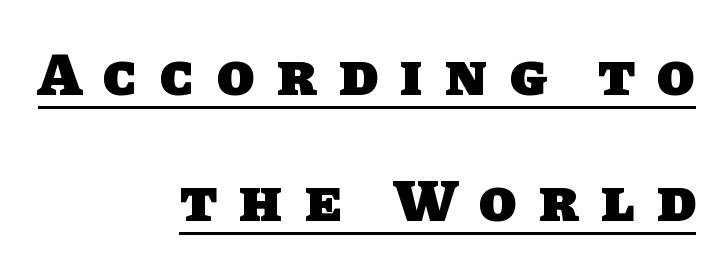
Q: Is the text bold? A: Yes.
Q: Is the typeface a serif or a sans-serif typeface? A: Sans-serif.
Q: Is the text underlined? A: Yes.
Q: How is the paragraph aligned? A: Right-aligned.
Q: Is the spacing between letters normal or unusually wide? A: Unusually wide.
Q: Is the spacing between lines tight, normal or loose? A: Loose.
Q: Width (condensed, normal, or wide)? A: Normal.
Q: Stroke contrast? A: Low.
Q: x-height? A: Large.
Q: Monospaced? A: No.
